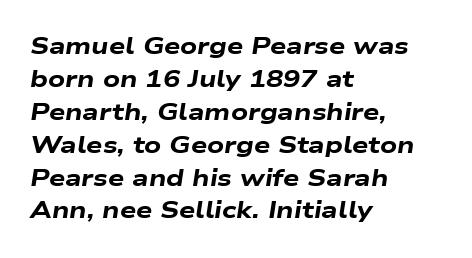
The image shows 23 px bold type, italic (leaning right); set left-aligned, normal line spacing (1.43x), normal letter spacing, not underlined.
